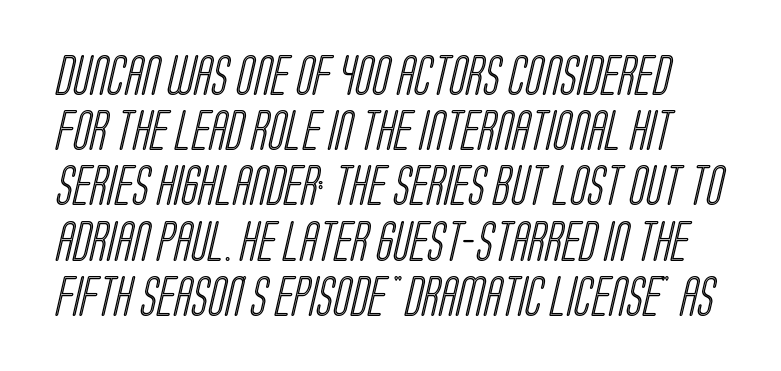
Lines of text with bare space underneath. Reading down the column, the eye jumps a familiar distance to each next line. The gaps between neighbouring characters are ordinary and unremarkable. The letters advance in unequal steps, a hallmark of proportional type.
